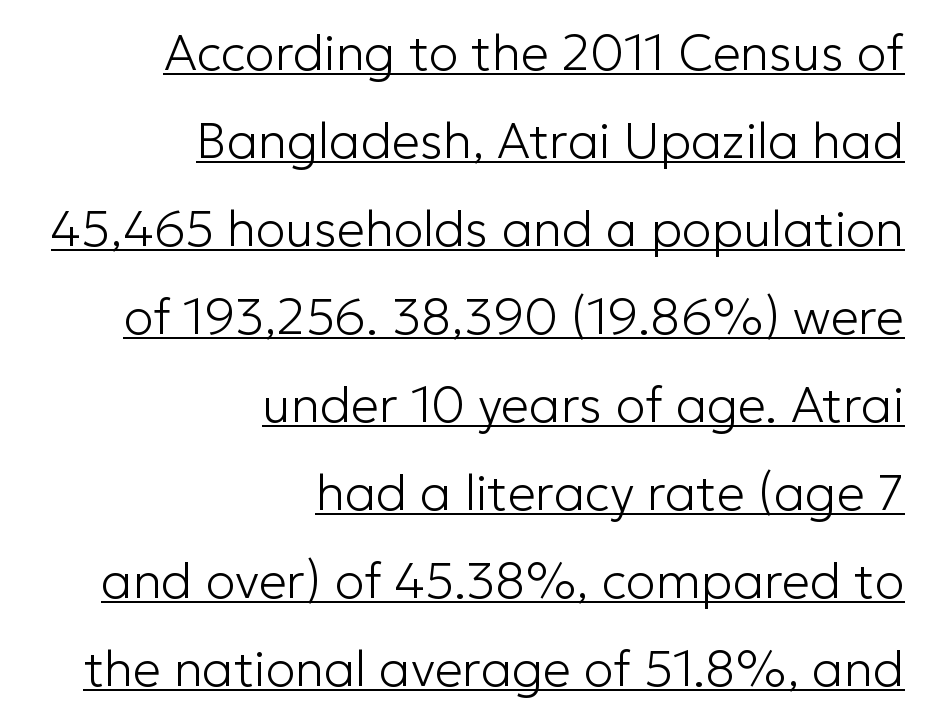
The image shows 50 px light sans-serif type, upright; set right-aligned, line spacing 1.76x, normal letter spacing, underlined; low stroke contrast and a medium x-height.
